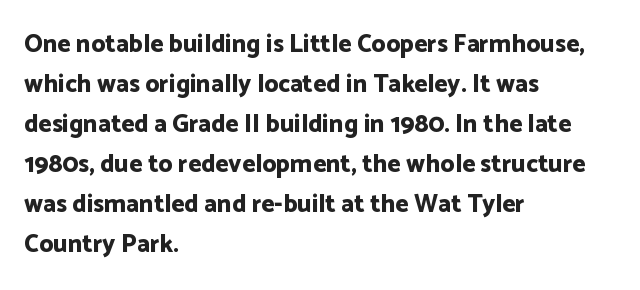
Tracking value appears to be zero — textbook default spacing. The text block is weighted toward the left margin, trailing off unevenly rightward. Posture: straight, roman, zero tilt. Regarding leading, the lines here are spaced in the standard way. Honestly, there is no underline to notice here at all. Thick stems and heavy bowls — unmistakably bold.
